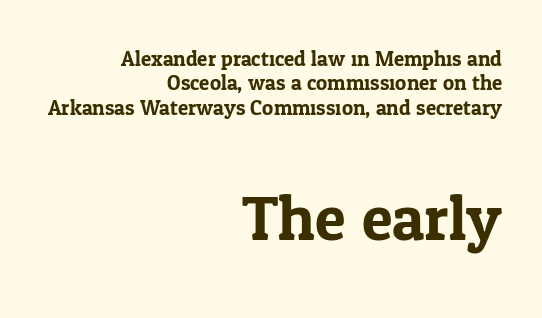
Q: Is the text italic (slanted)? A: No, it is upright.
Q: Is the typeface a serif or a sans-serif typeface? A: Serif.
Q: Is the text underlined? A: No.
Q: How is the paragraph aligned? A: Right-aligned.
Q: Is the spacing between letters normal or unusually wide? A: Normal.
Q: Which block of text is set in a larger size, the first (top) or the second (bottom)? A: The second (bottom) one.
Q: Width (condensed, normal, or wide)? A: Normal.
Q: Stroke contrast? A: Low.
Q: x-height? A: Medium.
Q: Monospaced? A: No.
